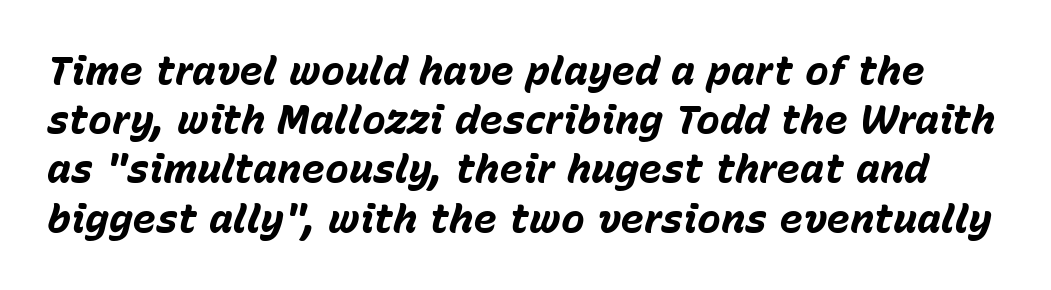
Would a proofreader flag this as italicized? Yes. Set as a true bold cut, around the 700 mark. Descenders hang freely into open space. Short note: letters normally spaced. The letters advance in unequal steps, a hallmark of proportional type.
